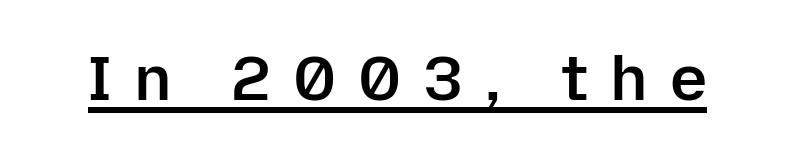
Q: Is the text bold? A: Semi-bold.
Q: Is the text italic (slanted)? A: No, it is upright.
Q: Is the typeface a serif or a sans-serif typeface? A: Sans-serif.
Q: Is the text underlined? A: Yes.
Q: Is the spacing between letters normal or unusually wide? A: Unusually wide.
Q: Width (condensed, normal, or wide)? A: Normal.
Q: Stroke contrast? A: Low.
Q: x-height? A: Medium.
Q: Monospaced? A: No.
